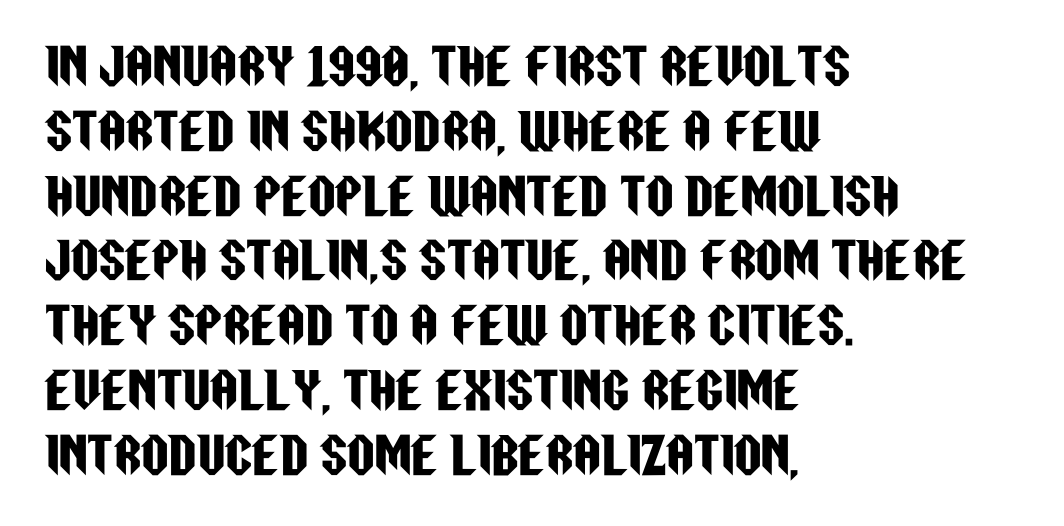
A typesetter would call this zero additional tracking. These lines are rendered in a variable-pitch font. Unlike a traditional serif, this face leaves its strokes unadorned. The words here are not underlined. Layout note: lines flush left. Posture: straight, roman, zero tilt.
